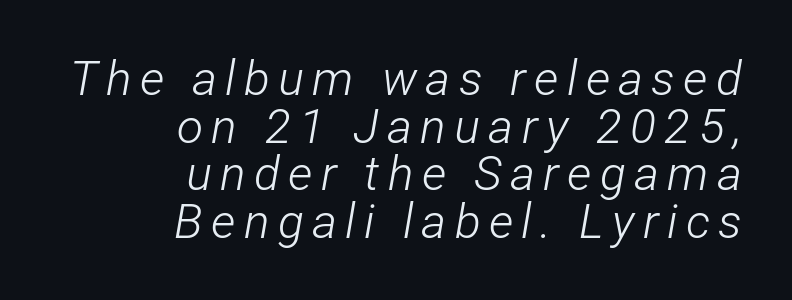
Slant detected: the letters are inclined. This sample has the flowing, uneven cadence of proportional lettering. The gap between lines stays unmarked. The passage is arranged like a letterhead date or caption credit — flush right. Line spacing here is tight.
